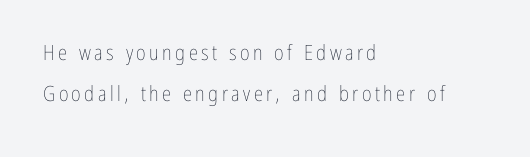
{"italic": "no", "bold": "no", "underline": "no", "align": "left", "line_spacing": "loose", "line_spacing_ratio": 1.97, "glyph_px": 21}
